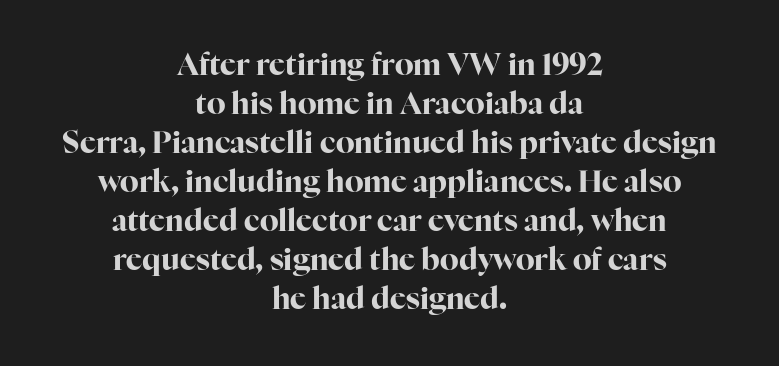
Each line is balanced around a shared central axis. Here the glyphs are tracked normally, forming tight word shapes. You could not count columns in this text — the font is proportionally spaced. Serifs: yes, visible at the terminals of the letterforms. Any mark beneath the type? The region is blank.
